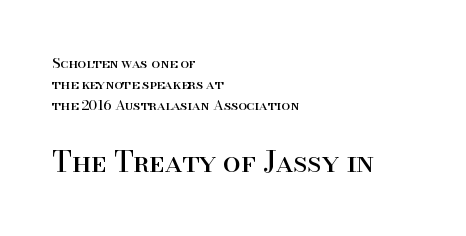
The characters display serif detailing at their extremities. The paragraph shown leans on its left margin. The letters advance in unequal steps, a hallmark of proportional type. Which of the two is more prominent by size? The second, at the bottom. The horizontal fit of the characters is conventional and even. Lines of text with bare space underneath.
